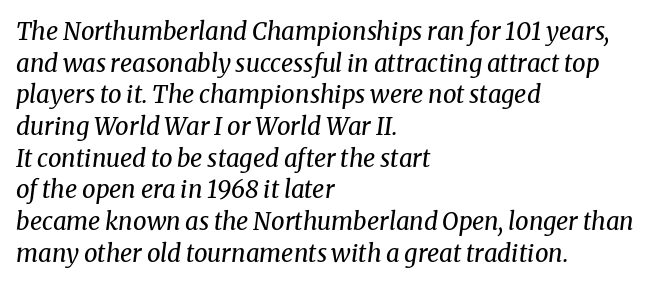
{"italic": "yes", "lean": "right", "slant_degrees": 8, "bold": "no", "underline": "no", "align": "left", "line_spacing": "normal", "line_spacing_ratio": 1.32, "letter_spacing": "normal", "letter_spacing_em": 0.0, "glyph_px": 24}
